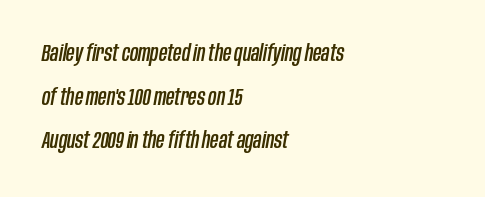
Q: Is the text italic (slanted)? A: Yes, it leans right by about 10 degrees.
Q: Is the text underlined? A: No.
Q: How is the paragraph aligned? A: Left-aligned.
Q: Is the spacing between letters normal or unusually wide? A: Normal.
Q: Is the spacing between lines tight, normal or loose? A: Loose.
